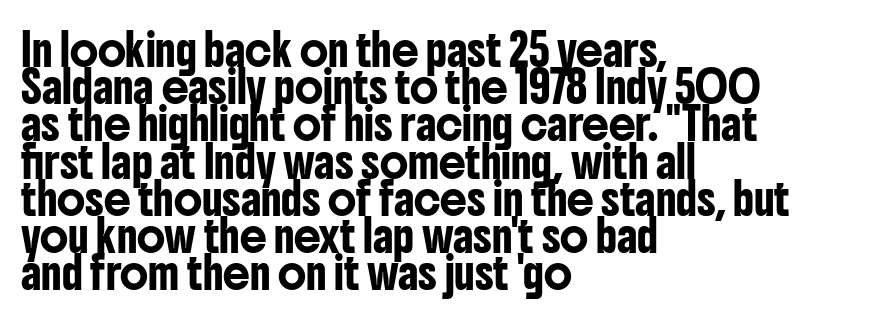
{"serif": "no", "italic": "no", "width": "condensed", "stroke_contrast": "low", "x_height": "medium", "monospaced": "no", "underline": "no", "align": "left", "line_spacing_ratio": 1.24, "letter_spacing": "normal", "letter_spacing_em": 0.0, "glyph_px": 30}
